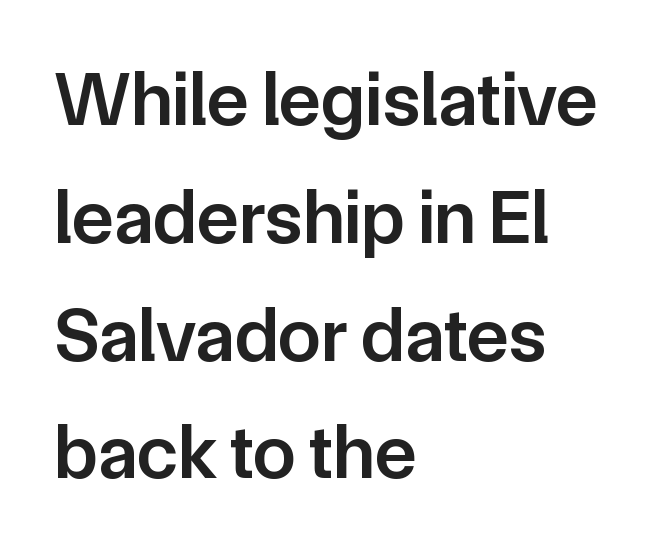
Quick note: not italic, upright. Default kerning and tracking; the words read as compact shapes. Compared with a centered layout, this one pins lines to the left instead. The passage shown is typed in a proportional face where columns would drift.
